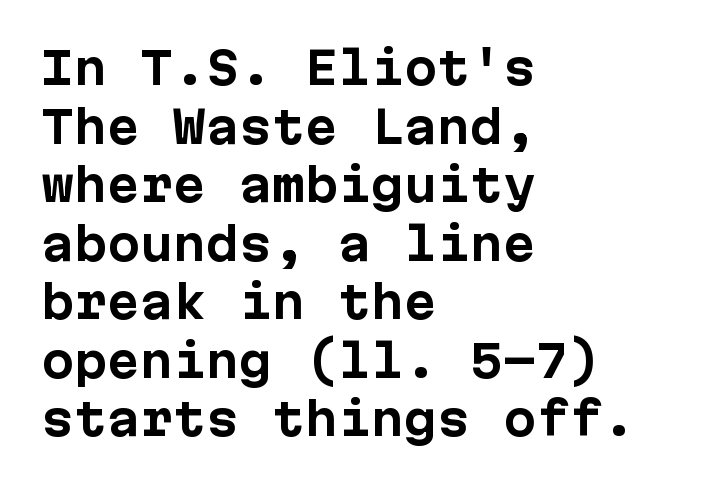
The image shows 44 px bold sans-serif type, upright; set left-aligned, normal line spacing (1.33x), normal letter spacing, not underlined; low stroke contrast and a medium x-height.
